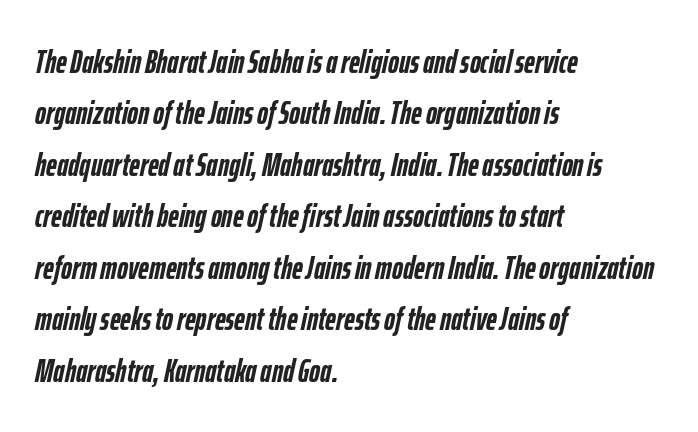
{"italic": "yes", "lean": "right", "slant_degrees": 12, "bold": "yes", "weight": "semibold", "width": "condensed", "stroke_contrast": "low", "x_height": "medium", "monospaced": "no", "underline": "no", "align": "left", "line_spacing": "normal", "line_spacing_ratio": 1.56, "letter_spacing": "normal", "letter_spacing_em": 0.0, "glyph_px": 33}
